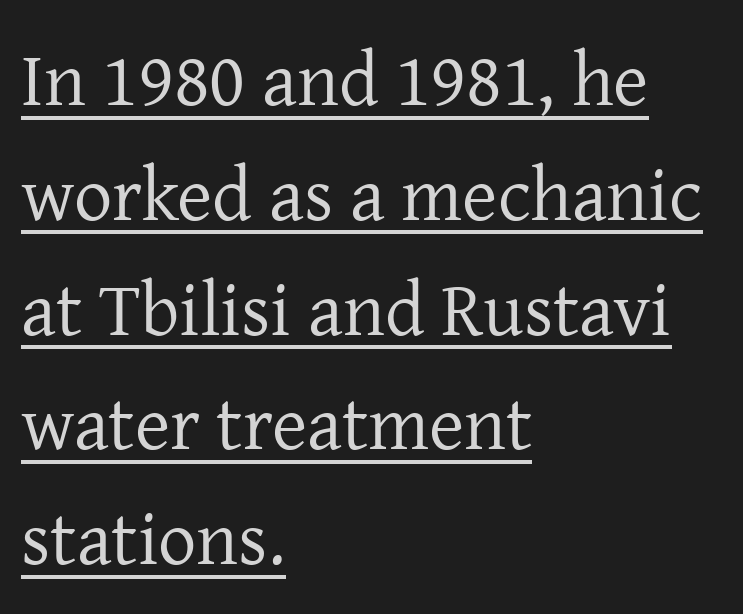
Students, observe: this is what conventionally led text looks like. The characters display serif detailing at their extremities. Spacing between characters is what you'd get straight out of the box. Horizontally, the lines are justified to the leading edge only.
